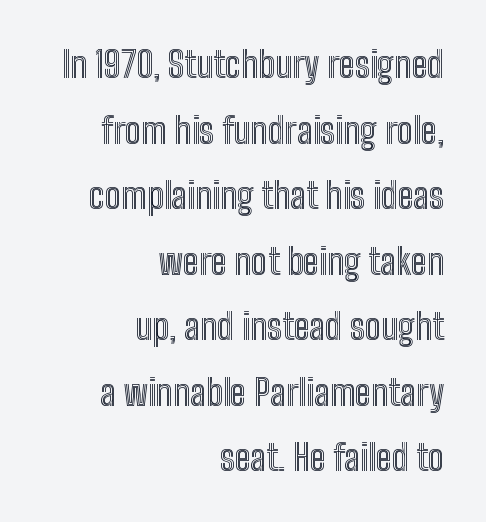
Looks like regular typesetting: each glyph gets only the width it needs. The specimen omits any rule beneath the text block's lines. Posture: vertical. Which margin do the lines hug? The right one — the left edge is uneven. Caption: standard tracking, unaltered.
